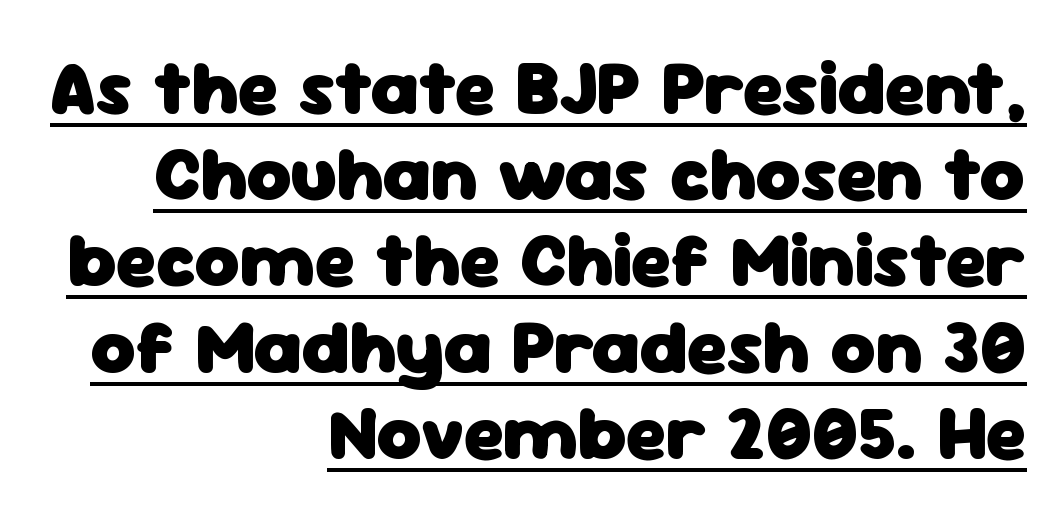
{"serif": "no", "italic": "no", "bold": "yes", "weight": "heavy", "width": "normal", "stroke_contrast": "low", "x_height": "medium", "monospaced": "no", "underline": "yes", "align": "right", "line_spacing": "tight", "line_spacing_ratio": 1.12, "letter_spacing": "normal", "letter_spacing_em": 0.0, "glyph_px": 77}
